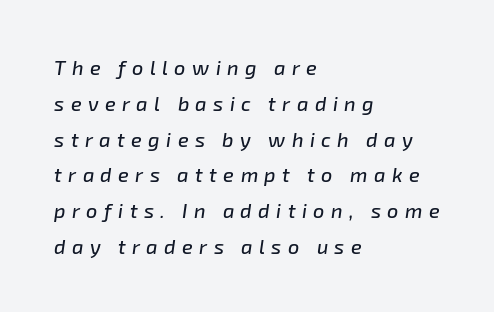
The image shows 20 px text type, italic (leaning right); set left-aligned, line spacing 1.79x, unusually wide letter spacing (+0.32 em), not underlined.
